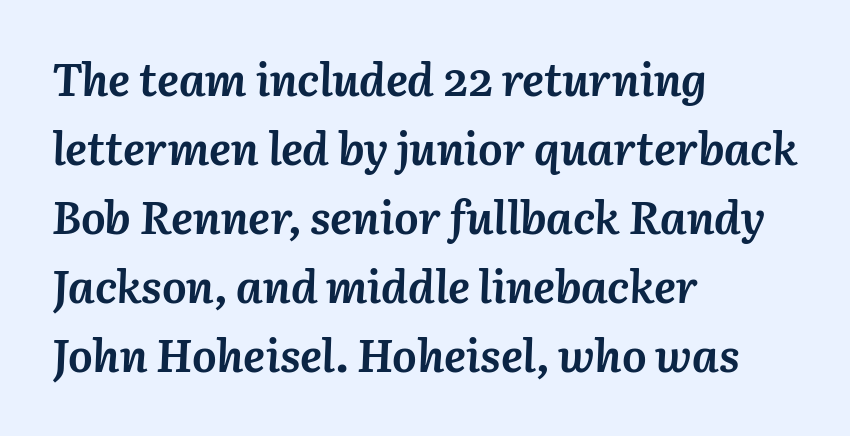
Q: Is the text bold? A: Yes.
Q: Is the text italic (slanted)? A: Yes, it leans right by about 3 degrees.
Q: Is the text underlined? A: No.
Q: How is the paragraph aligned? A: Left-aligned.
Q: Is the spacing between letters normal or unusually wide? A: Normal.
Q: Is the spacing between lines tight, normal or loose? A: Normal.
Q: Width (condensed, normal, or wide)? A: Normal.
Q: Stroke contrast? A: Medium.
Q: x-height? A: Medium.
Q: Monospaced? A: No.
